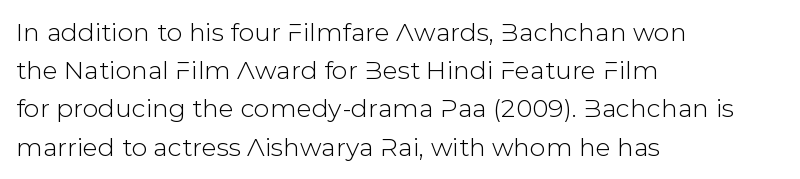
Descenders hang freely into open space. Teacher's note: observe the even left margin — that is flush-left alignment. The vertical gap from one line to the next is medium. If you drew a line through each stem, it would be perfectly vertical. The letters sit at their default tracking, neither squeezed nor spread.
